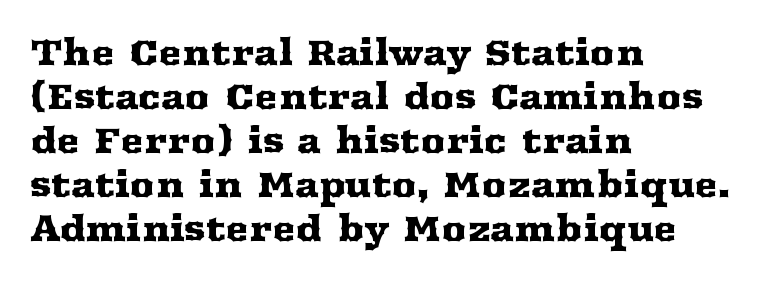
This sample keeps an unexceptional amount of space between lines. What kind of face is this? One with serifs. Tall strokes in this sample are plumb rather than angled. These lines are rendered in a variable-pitch font. Beneath every word, the page is bare.
